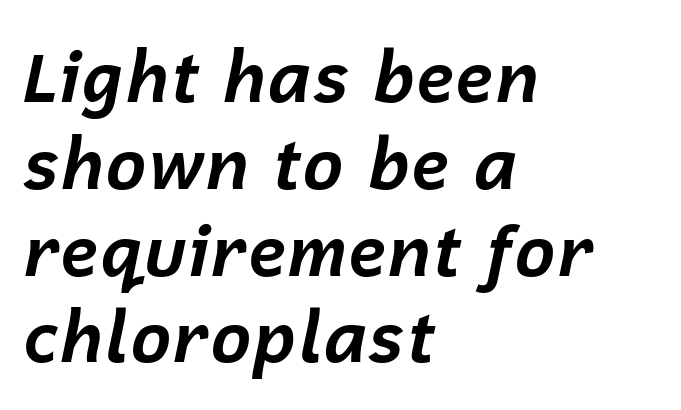
Glance below the letters and you will spot only blank space. Is the type slanted? Yes — the strokes lean at a clear angle. Notice how thick the strokes are: this is what a full bold looks like. Standard letterfit; no display-style spreading of the glyphs.
